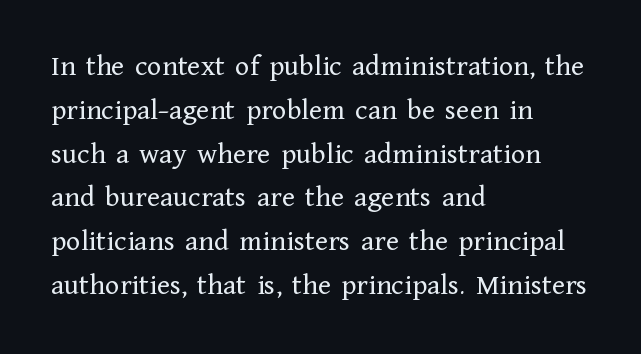
Q: Is the text bold? A: No.
Q: Is the text italic (slanted)? A: No, it is upright.
Q: Is the typeface a serif or a sans-serif typeface? A: Serif.
Q: Is the text underlined? A: No.
Q: How is the paragraph aligned? A: Left-aligned.
Q: Is the spacing between letters normal or unusually wide? A: Normal.
Q: Is the spacing between lines tight, normal or loose? A: Normal.
Q: Width (condensed, normal, or wide)? A: Normal.
Q: Stroke contrast? A: Low.
Q: x-height? A: Medium.
Q: Monospaced? A: No.
